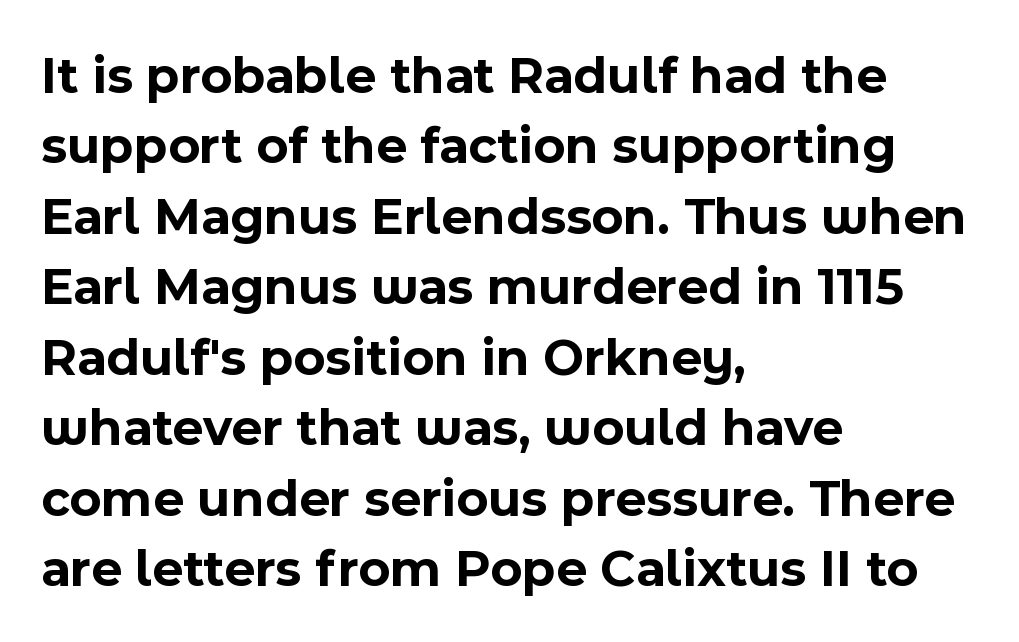
Q: Is the text bold? A: Yes.
Q: Is the text italic (slanted)? A: No, it is upright.
Q: Is the typeface a serif or a sans-serif typeface? A: Sans-serif.
Q: Is the text underlined? A: No.
Q: How is the paragraph aligned? A: Left-aligned.
Q: Is the spacing between letters normal or unusually wide? A: Normal.
Q: Is the spacing between lines tight, normal or loose? A: Normal.
Q: Width (condensed, normal, or wide)? A: Normal.
Q: x-height? A: Medium.
Q: Monospaced? A: No.
